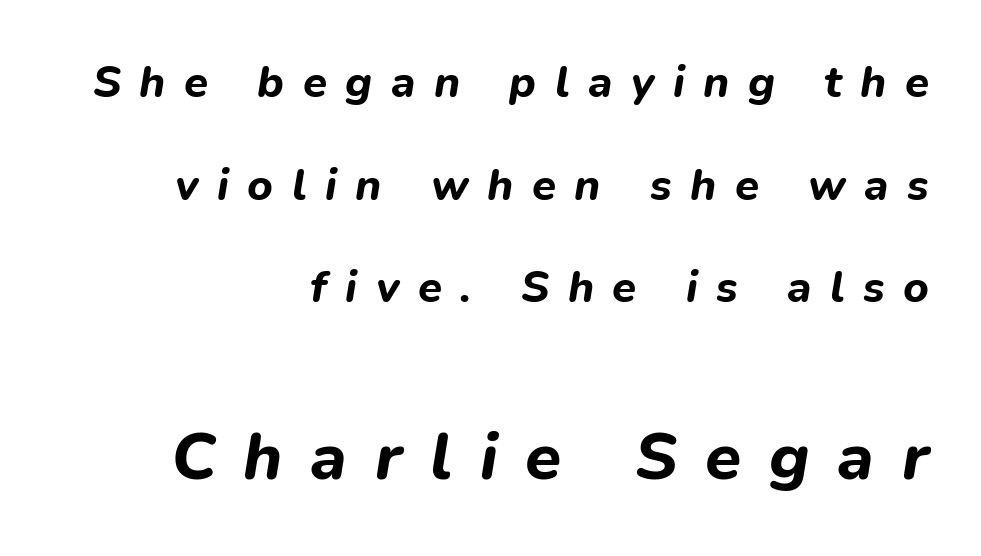
Q: Is the text bold? A: Yes.
Q: Is the text italic (slanted)? A: Yes, it leans right by about 9 degrees.
Q: Is the text underlined? A: No.
Q: How is the paragraph aligned? A: Right-aligned.
Q: Is the spacing between letters normal or unusually wide? A: Unusually wide.
Q: Is the spacing between lines tight, normal or loose? A: Loose.
Q: Which block of text is set in a larger size, the first (top) or the second (bottom)? A: The second (bottom) one.
Q: Width (condensed, normal, or wide)? A: Normal.
Q: Stroke contrast? A: Low.
Q: x-height? A: Medium.
Q: Monospaced? A: No.
